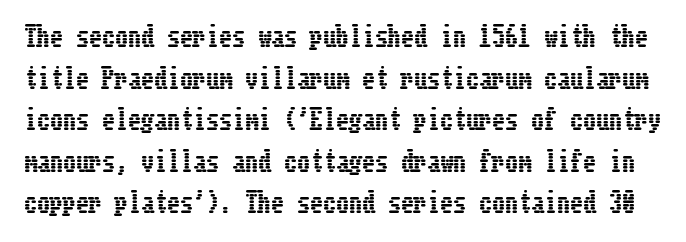
In terms of posture, this sample is upright. The space between consecutive lines is moderate. The passage shown is not underscored anywhere. Characters follow at the spacing the type designer built in.
